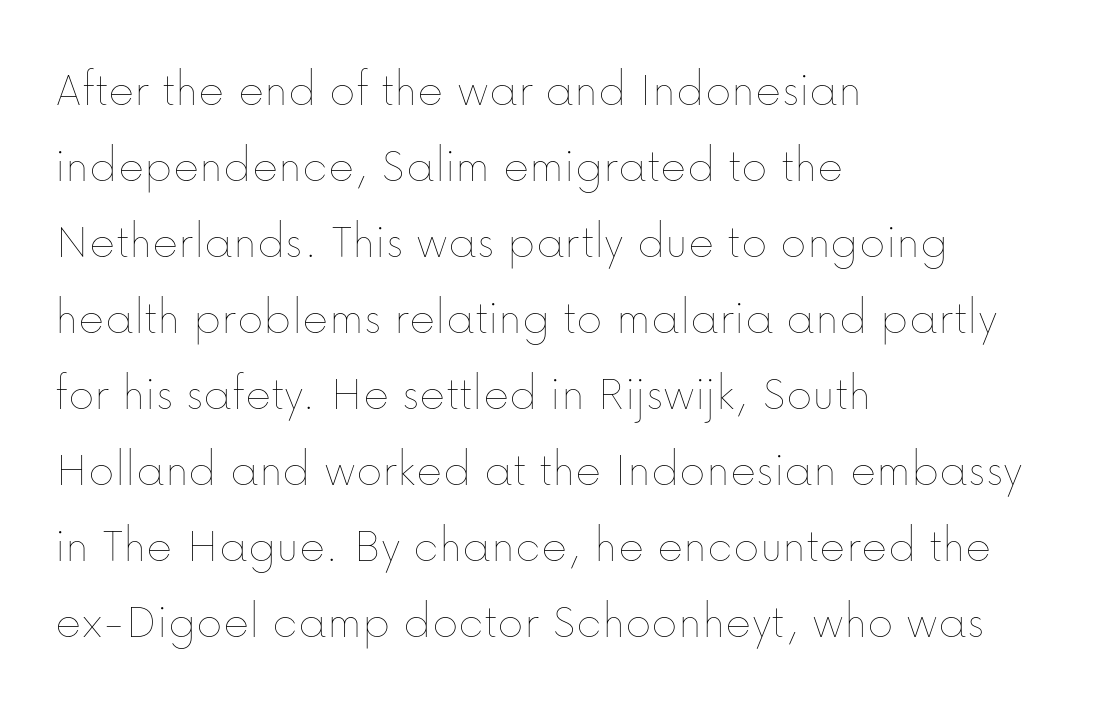
{"italic": "no", "bold": "no", "weight": "thin", "width": "normal", "stroke_contrast": "low", "x_height": "medium", "monospaced": "no", "underline": "no", "align": "left", "line_spacing": "normal", "line_spacing_ratio": 1.52, "letter_spacing": "normal", "letter_spacing_em": 0.0, "glyph_px": 50}
